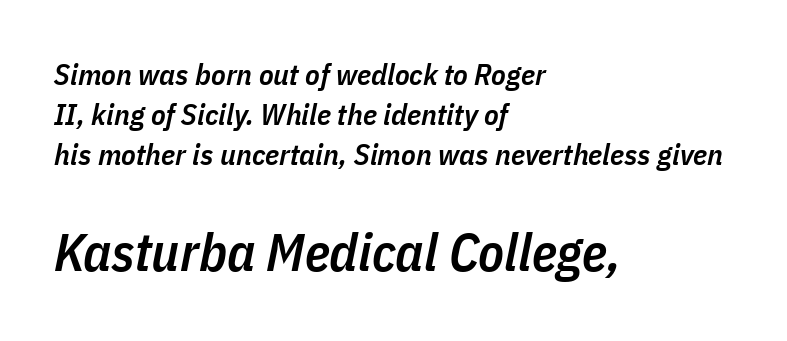
Q: Is the text bold? A: Semi-bold.
Q: Is the text italic (slanted)? A: Yes, it leans right by about 11 degrees.
Q: Is the text underlined? A: No.
Q: How is the paragraph aligned? A: Left-aligned.
Q: Is the spacing between letters normal or unusually wide? A: Normal.
Q: Is the spacing between lines tight, normal or loose? A: Normal.
Q: Which block of text is set in a larger size, the first (top) or the second (bottom)? A: The second (bottom) one.
Q: Width (condensed, normal, or wide)? A: Condensed.
Q: Stroke contrast? A: Low.
Q: x-height? A: Medium.
Q: Monospaced? A: No.
